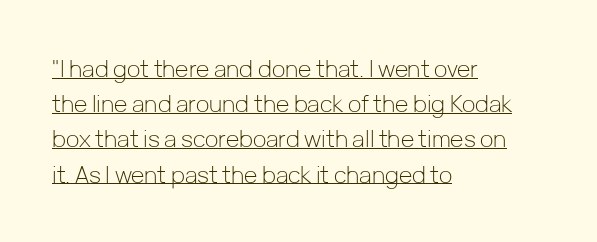
Q: Is the text bold? A: No.
Q: Is the text italic (slanted)? A: No, it is upright.
Q: Is the text underlined? A: Yes.
Q: How is the paragraph aligned? A: Left-aligned.
Q: Is the spacing between letters normal or unusually wide? A: Normal.
Q: Is the spacing between lines tight, normal or loose? A: Normal.
